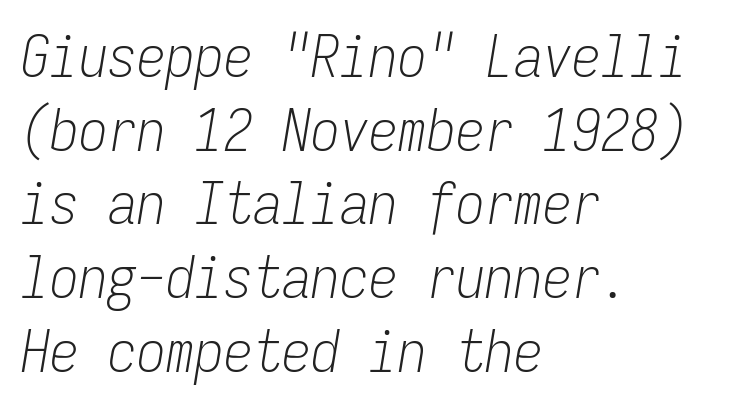
Q: Is the text bold? A: No.
Q: Is the text italic (slanted)? A: Yes, it leans right by about 9 degrees.
Q: Is the text underlined? A: No.
Q: How is the paragraph aligned? A: Left-aligned.
Q: Is the spacing between letters normal or unusually wide? A: Normal.
Q: Is the spacing between lines tight, normal or loose? A: Normal.
Q: Width (condensed, normal, or wide)? A: Condensed.
Q: Stroke contrast? A: Low.
Q: x-height? A: Medium.
Q: Monospaced? A: Yes.
